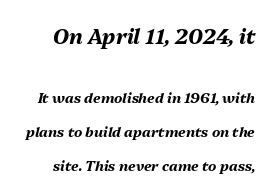
Tall strokes in this sample are angled rather than plumb. Horizontal bands of white between lines are thick stripes. I'd describe the lettering as bold — thick and assertive. Large over small — that's the arrangement of the two blocks here. Bare-footed words on every line.
